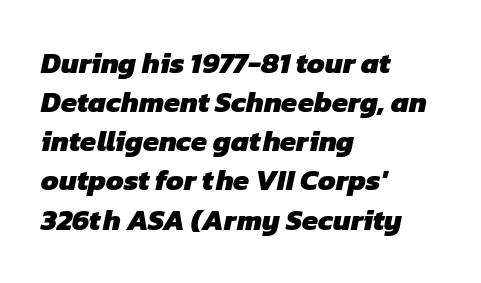
Q: Is the text bold? A: Yes.
Q: Is the typeface a serif or a sans-serif typeface? A: Sans-serif.
Q: Is the text underlined? A: No.
Q: How is the paragraph aligned? A: Left-aligned.
Q: Is the spacing between letters normal or unusually wide? A: Normal.
Q: Is the spacing between lines tight, normal or loose? A: Normal.
Q: Width (condensed, normal, or wide)? A: Normal.
Q: Stroke contrast? A: Low.
Q: x-height? A: Medium.
Q: Monospaced? A: No.
